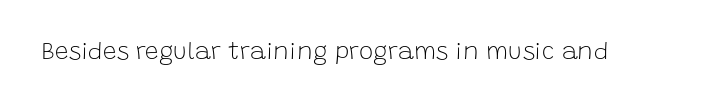
Q: Is the text bold? A: No.
Q: Is the text italic (slanted)? A: No, it is upright.
Q: Is the text underlined? A: No.
Q: Is the spacing between letters normal or unusually wide? A: Normal.
